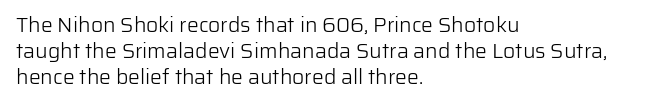
The typography opts for an upright posture over an oblique one. Unmarked baselines from the first word to the last. Students, note that the glyphs here touch the page at normal intervals. Which margin do the lines hug? The left one — the right edge is uneven. The typesetting does not lean heavy: it is not bold.
